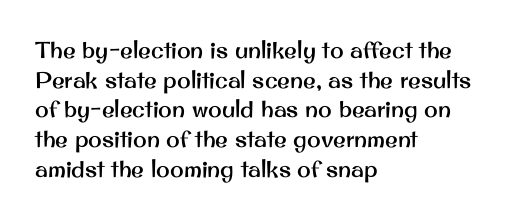
{"italic": "no", "underline": "no", "align": "left", "line_spacing": "normal", "line_spacing_ratio": 1.29, "letter_spacing": "normal", "letter_spacing_em": 0.0, "glyph_px": 23}
